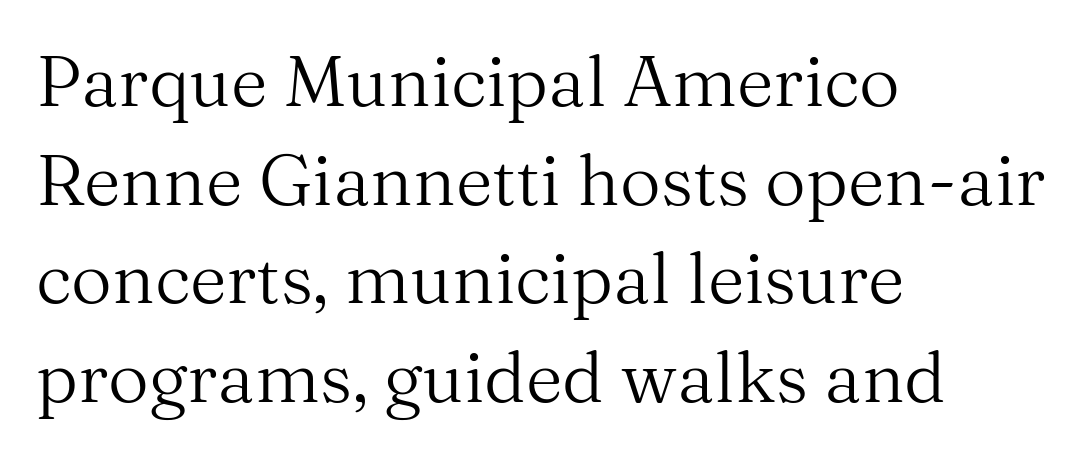
The image shows 71 px regular-weight serif type, upright; set left-aligned, normal line spacing (1.39x), normal letter spacing, not underlined; medium stroke contrast and a medium x-height.
